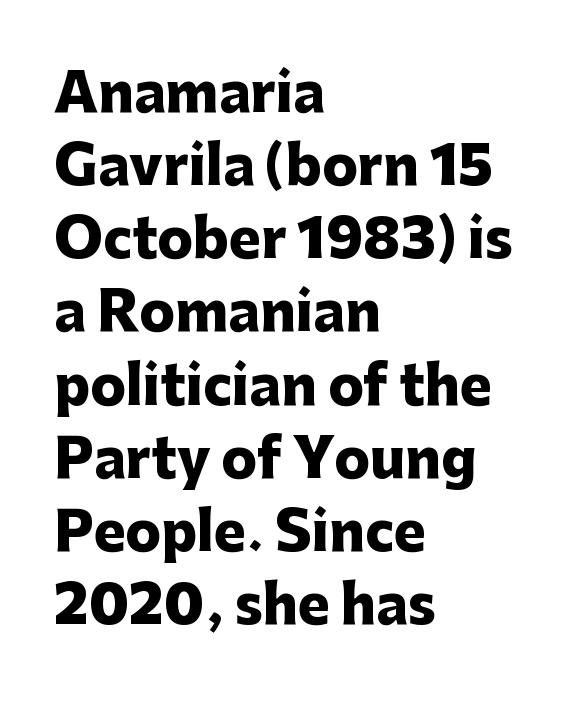
{"serif": "no", "italic": "no", "bold": "yes", "weight": "heavy", "width": "normal", "stroke_contrast": "low", "x_height": "medium", "monospaced": "no", "underline": "no", "align": "left", "line_spacing": "normal", "line_spacing_ratio": 1.38, "letter_spacing": "normal", "letter_spacing_em": 0.0, "glyph_px": 53}
